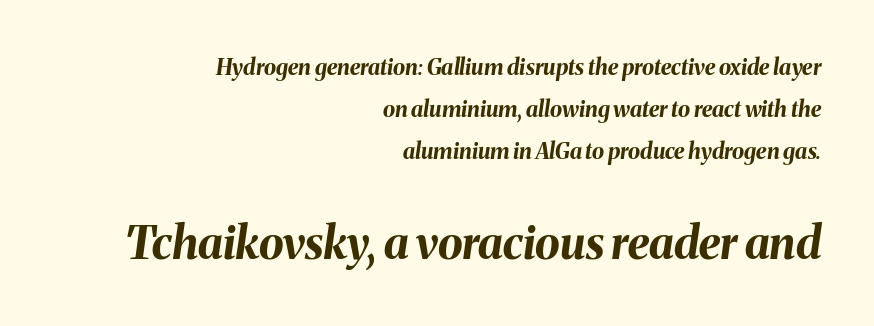
The image shows 45 px bold type, italic (leaning right); set right-aligned, loose line spacing (1.9x), normal letter spacing, not underlined; the second (bottom) block is 2.05x larger; medium stroke contrast and a medium x-height.
